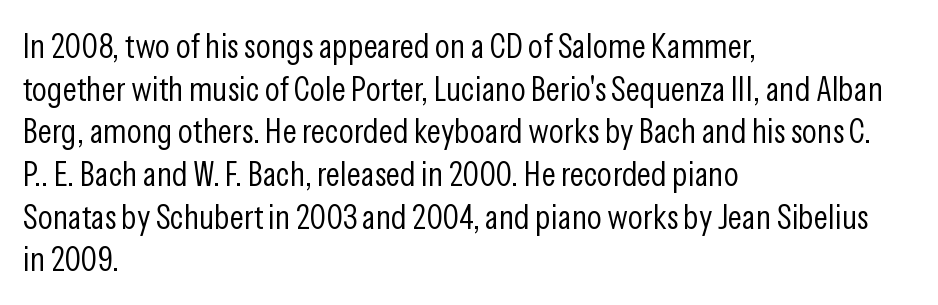
The image shows 35 px light, condensed sans-serif type, upright; set left-aligned, line spacing 1.22x, normal letter spacing, not underlined; low stroke contrast and a medium x-height.
